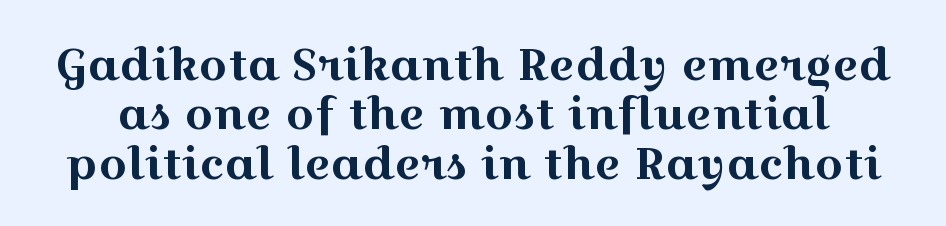
{"serif": "yes", "italic": "no", "width": "wide", "x_height": "medium", "monospaced": "no", "underline": "no", "line_spacing": "tight", "line_spacing_ratio": 1.1, "letter_spacing": "normal", "letter_spacing_em": 0.0, "glyph_px": 45}
